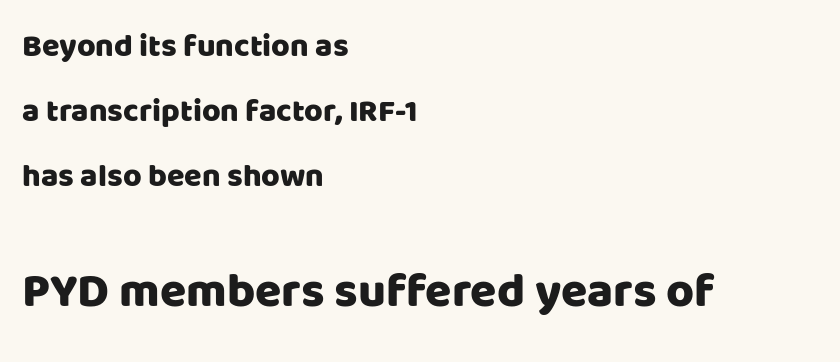
The designer gave the closing block more size than the opening block. Beneath every word, the page is bare. The typeface chosen for these lines omits serifs. The designer dialed line spacing up above the default. Does extra space separate the letters? No, they use regular spacing. The lines are quadded left.
